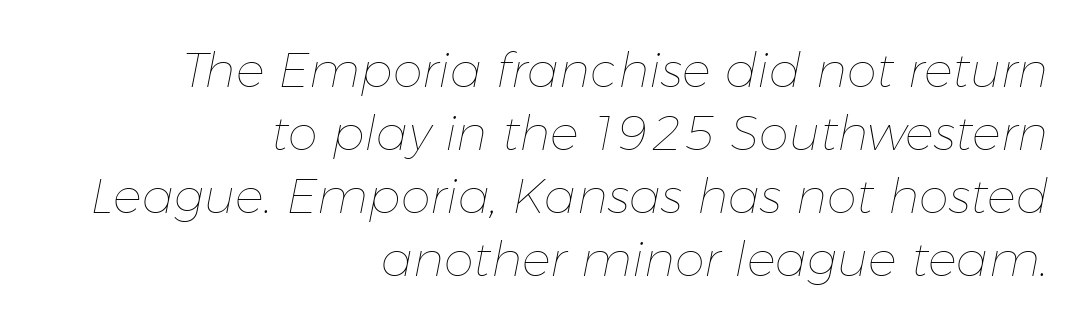
Q: Is the text bold? A: No.
Q: Is the text italic (slanted)? A: Yes, it leans right by about 11 degrees.
Q: Is the text underlined? A: No.
Q: How is the paragraph aligned? A: Right-aligned.
Q: Is the spacing between letters normal or unusually wide? A: Normal.
Q: Is the spacing between lines tight, normal or loose? A: Normal.
Q: Width (condensed, normal, or wide)? A: Normal.
Q: Stroke contrast? A: Low.
Q: x-height? A: Medium.
Q: Monospaced? A: No.
